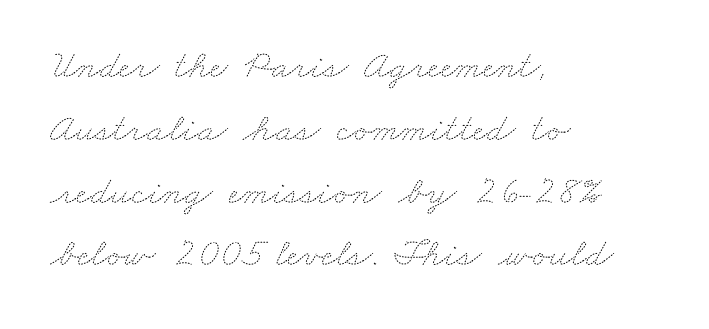
A quiet, ordinary-to-light weight characterises the typeface. You could call the tracking neutral — neither tight nor loose. The face used here is proportionally spaced, like ordinary book or web type. This sample is left-justified, so line endings fall wherever the words run out.
